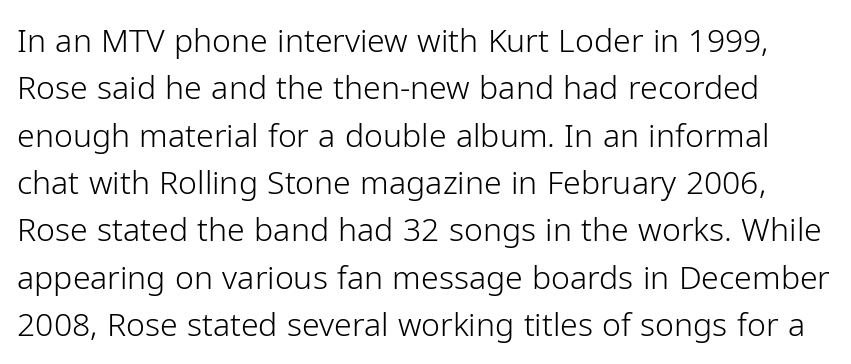
You could not count columns in this text — the font is proportionally spaced. A normal amount of white space separates one row of letters from the next. Think standard paragraph weight, or any step lighter than that. What stands out about the letter spacing? Nothing — it is the standard amount.
